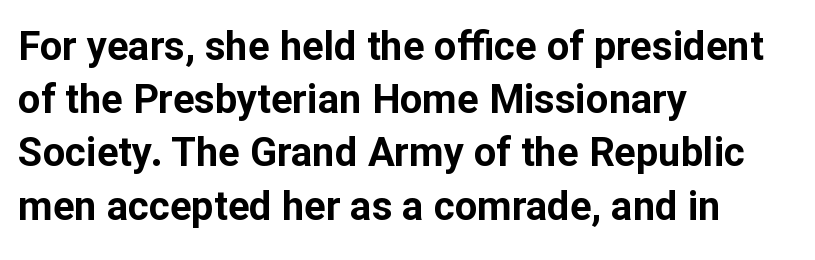
The image shows 40 px bold sans-serif type, upright; set left-aligned, normal line spacing (1.33x), normal letter spacing, not underlined; low stroke contrast and a medium x-height.
